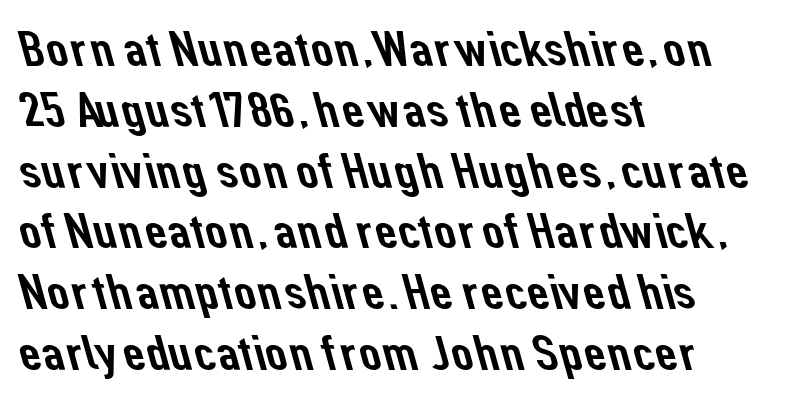
Q: Is the typeface a serif or a sans-serif typeface? A: Sans-serif.
Q: Is the text underlined? A: No.
Q: How is the paragraph aligned? A: Left-aligned.
Q: Is the spacing between letters normal or unusually wide? A: Normal.
Q: Width (condensed, normal, or wide)? A: Normal.
Q: Stroke contrast? A: Low.
Q: x-height? A: Medium.
Q: Monospaced? A: No.
